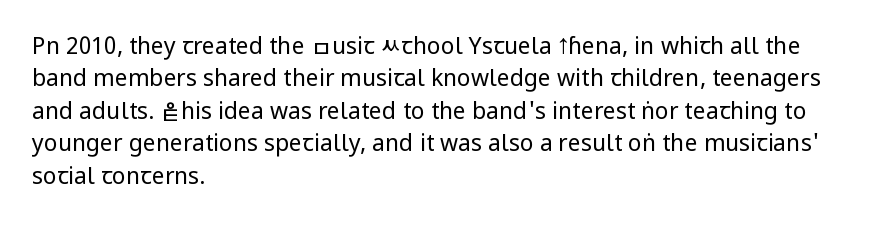
Q: Is the text bold? A: No.
Q: Is the text italic (slanted)? A: No, it is upright.
Q: Is the text underlined? A: No.
Q: How is the paragraph aligned? A: Left-aligned.
Q: Is the spacing between letters normal or unusually wide? A: Normal.
Q: Is the spacing between lines tight, normal or loose? A: Normal.
